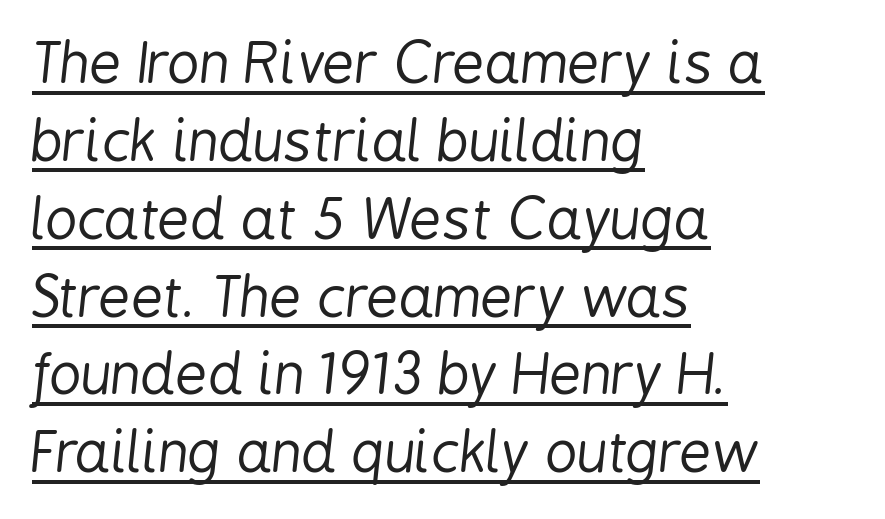
The image shows 56 px regular-weight, condensed type, italic (leaning right); set left-aligned, normal line spacing (1.39x), normal letter spacing, underlined; low stroke contrast and a medium x-height.
